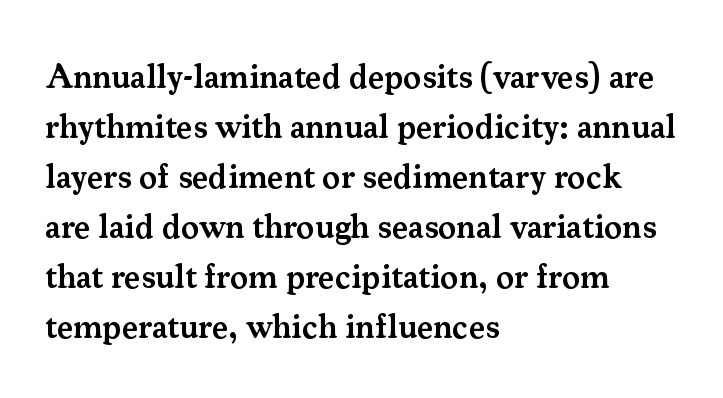
{"serif": "yes", "italic": "no", "bold": "semi", "weight": "semibold", "width": "normal", "stroke_contrast": "medium", "x_height": "small", "monospaced": "no", "underline": "no", "align": "left", "line_spacing": "normal", "line_spacing_ratio": 1.47, "letter_spacing": "normal", "letter_spacing_em": 0.0, "glyph_px": 34}
